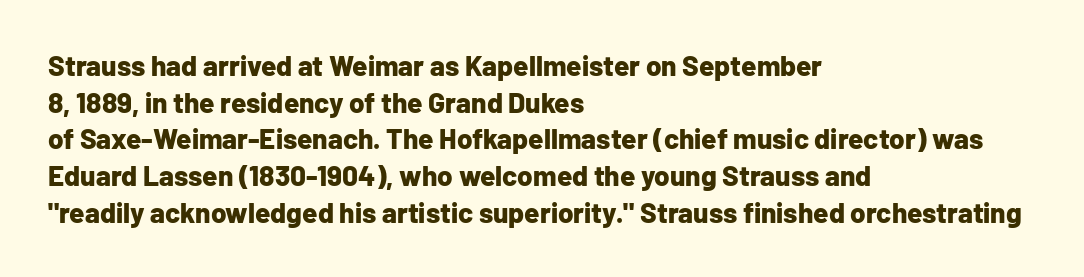
{"serif": "no", "italic": "no", "bold": "yes", "weight": "bold", "width": "normal", "stroke_contrast": "low", "x_height": "medium", "monospaced": "no", "underline": "no", "align": "left", "line_spacing": "normal", "line_spacing_ratio": 1.31, "letter_spacing": "normal", "letter_spacing_em": 0.0, "glyph_px": 28}
